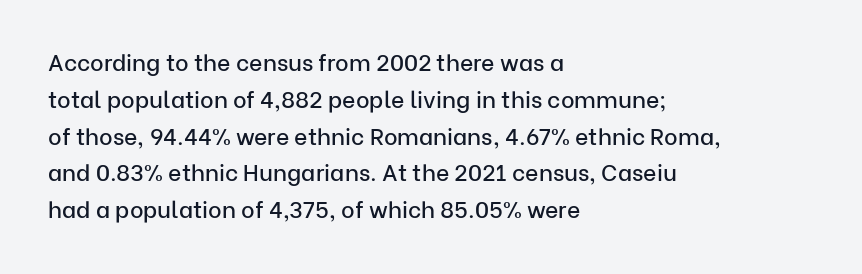
Every character sits straight up, as roman type does. Where is the straight margin? On the left. The rendering uses a moderate line-height, typical for paragraphs. Just letters on the line, the space beneath them empty. Compared with typical body copy, the letter spacing here is the same.
